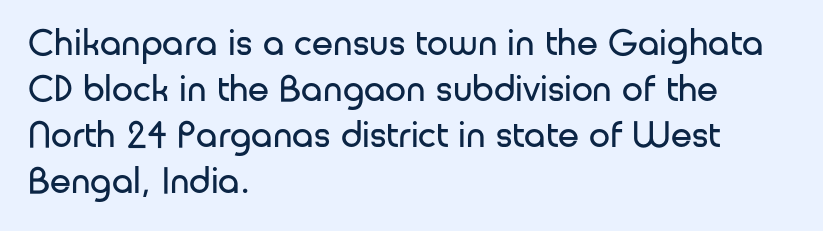
Q: Is the text bold? A: No.
Q: Is the text italic (slanted)? A: No, it is upright.
Q: Is the typeface a serif or a sans-serif typeface? A: Sans-serif.
Q: Is the text underlined? A: No.
Q: How is the paragraph aligned? A: Left-aligned.
Q: Is the spacing between letters normal or unusually wide? A: Normal.
Q: Width (condensed, normal, or wide)? A: Normal.
Q: Stroke contrast? A: Low.
Q: x-height? A: Medium.
Q: Monospaced? A: No.
